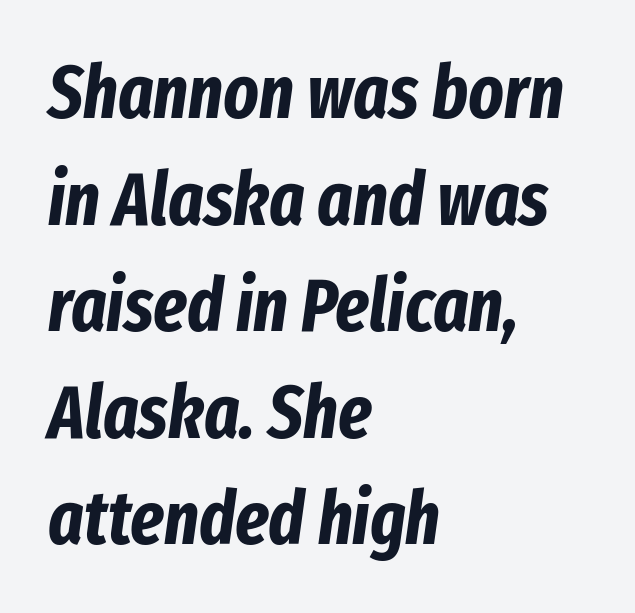
{"italic": "yes", "lean": "right", "slant_degrees": 8, "bold": "yes", "weight": "bold", "width": "condensed", "stroke_contrast": "low", "x_height": "medium", "monospaced": "no", "underline": "no", "align": "left", "line_spacing": "normal", "line_spacing_ratio": 1.44, "letter_spacing": "normal", "letter_spacing_em": 0.0, "glyph_px": 74}
